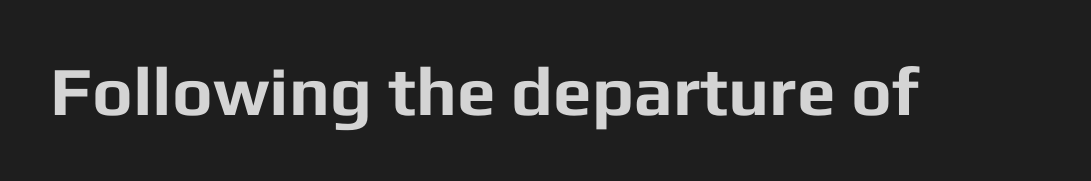
Q: Is the text bold? A: Yes.
Q: Is the text italic (slanted)? A: No, it is upright.
Q: Is the typeface a serif or a sans-serif typeface? A: Sans-serif.
Q: Is the text underlined? A: No.
Q: Is the spacing between letters normal or unusually wide? A: Normal.
Q: Width (condensed, normal, or wide)? A: Normal.
Q: Stroke contrast? A: Low.
Q: x-height? A: Medium.
Q: Monospaced? A: No.
